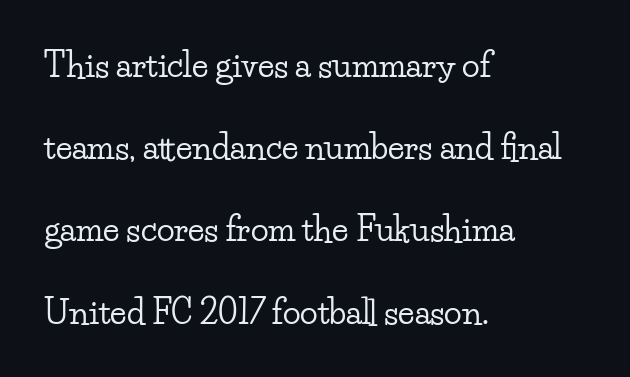
Q: Is the text italic (slanted)? A: No, it is upright.
Q: Is the typeface a serif or a sans-serif typeface? A: Serif.
Q: Is the text underlined? A: No.
Q: How is the paragraph aligned? A: Left-aligned.
Q: Is the spacing between letters normal or unusually wide? A: Normal.
Q: Is the spacing between lines tight, normal or loose? A: Loose.
Q: Width (condensed, normal, or wide)? A: Wide.
Q: Stroke contrast? A: Low.
Q: x-height? A: Small.
Q: Monospaced? A: No.
